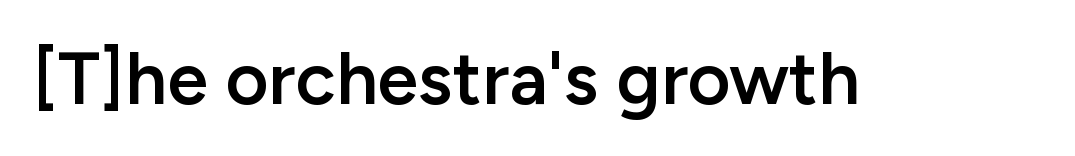
Q: Is the text bold? A: Semi-bold.
Q: Is the text italic (slanted)? A: No, it is upright.
Q: Is the typeface a serif or a sans-serif typeface? A: Sans-serif.
Q: Is the text underlined? A: No.
Q: Is the spacing between letters normal or unusually wide? A: Normal.
Q: Width (condensed, normal, or wide)? A: Normal.
Q: Stroke contrast? A: Low.
Q: x-height? A: Medium.
Q: Monospaced? A: No.
